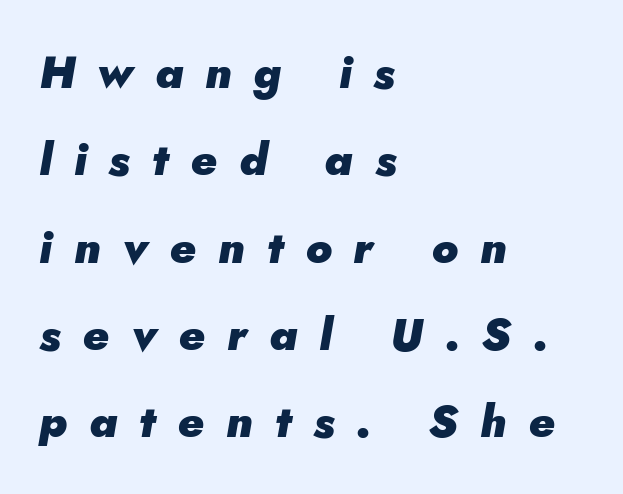
{"italic": "yes", "lean": "right", "slant_degrees": 5, "bold": "yes", "weight": "heavy", "width": "normal", "stroke_contrast": "low", "x_height": "small", "monospaced": "no", "underline": "no", "align": "left", "line_spacing": "loose", "line_spacing_ratio": 1.94, "letter_spacing": "wide", "letter_spacing_em": 0.49, "glyph_px": 45}
